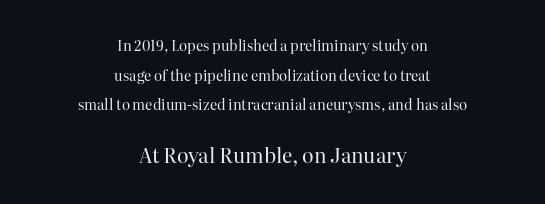
{"italic": "no", "bold": "no", "underline": "no", "align": "center", "line_spacing": "loose", "line_spacing_ratio": 2.11, "letter_spacing": "normal", "letter_spacing_em": 0.0, "larger_block": "second", "size_ratio": 1.43, "glyph_px": 20}
